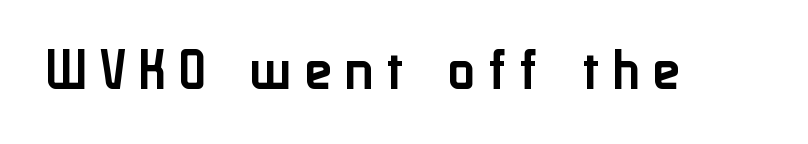
The image shows 45 px sans-serif type, upright; set unusually wide letter spacing (+0.28 em), not underlined; low stroke contrast and a medium x-height.
